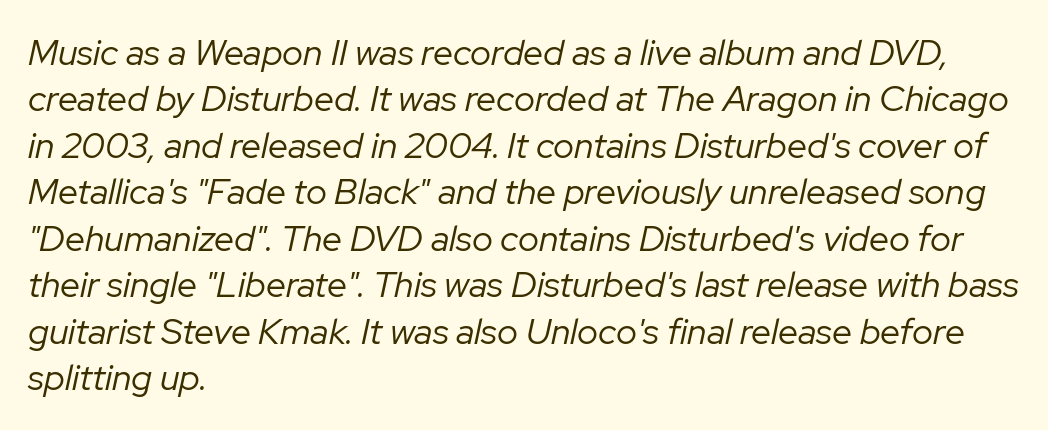
The image shows 36 px regular-weight type, italic (leaning right); set left-aligned, normal line spacing (1.29x), normal letter spacing, not underlined; low stroke contrast and a medium x-height.
